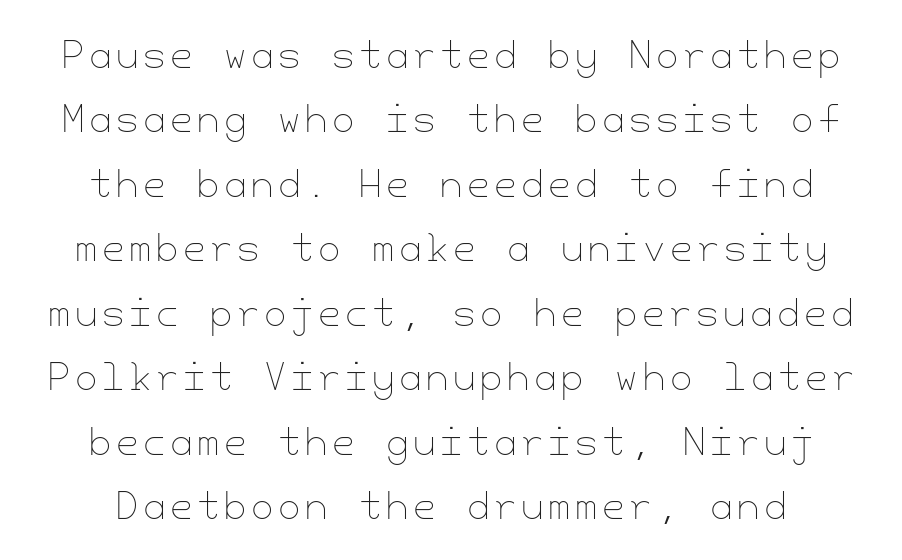
The image shows 36 px thin type, upright; set line spacing 1.79x, not underlined; low stroke contrast and a small x-height.
